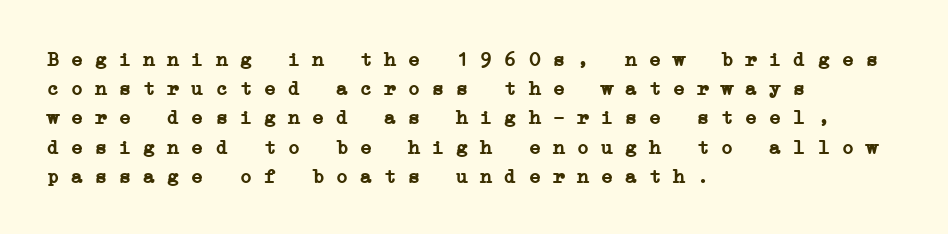
The sample has been set heavy, in full bold. Glyph-to-glyph distance matches everyday printed text. The rows are spaced the way most documents space them. The zone under the glyphs is completely vacant. Every row of glyphs begins at an identical x-position on the left.
